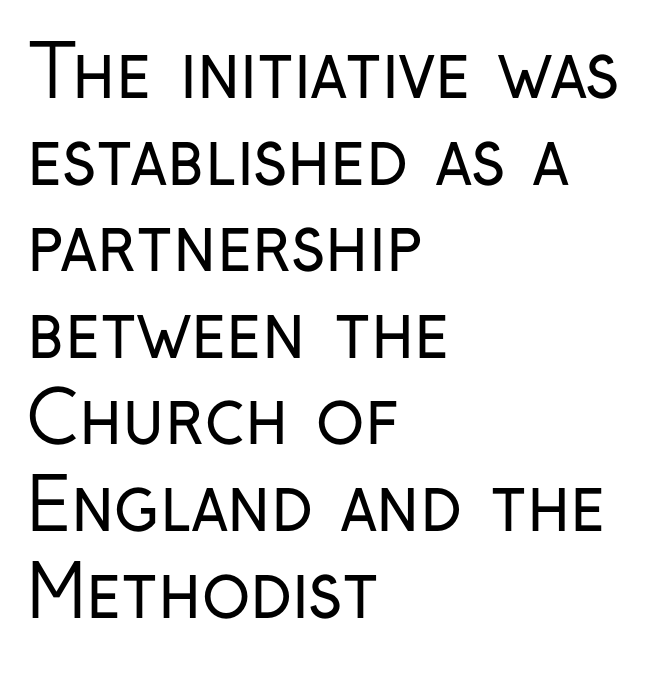
Between one letter and the next there's only the usual sliver of space. The strip under each line holds only bare page. Note: no serifs on the glyphs. The rendering uses natural spacing where letterforms have individual widths.
